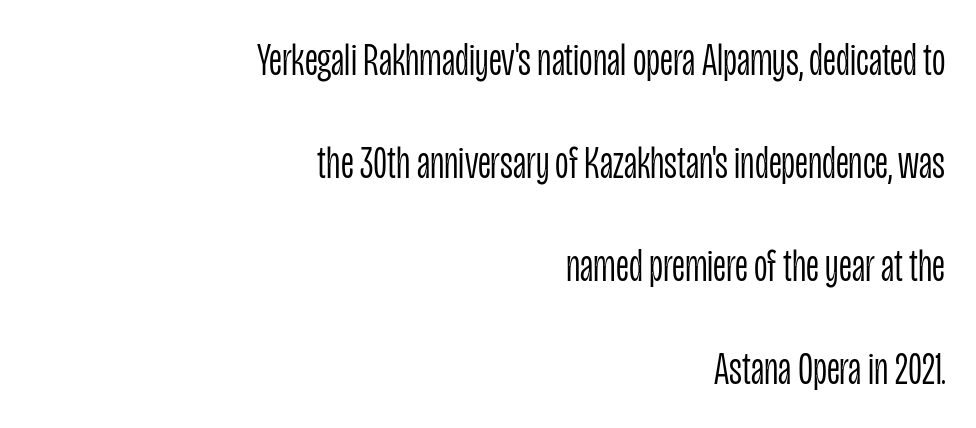
The image shows 47 px light, condensed sans-serif type, upright; set right-aligned, loose line spacing (2.19x), normal letter spacing, not underlined; low stroke contrast and a large x-height.
